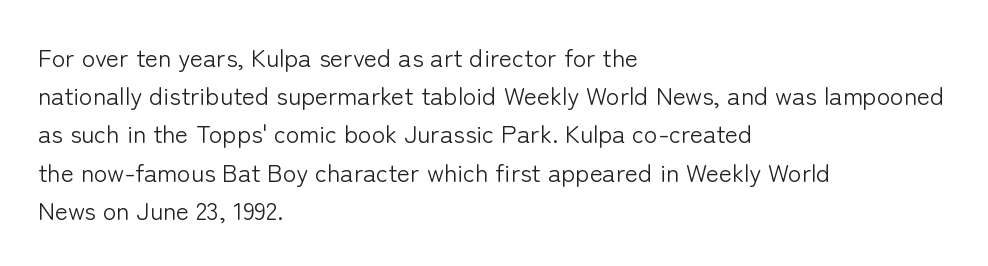
The glyphs are unaccompanied by any horizontal stroke below them. Posture: vertical. These lines keep a tight, regular rhythm from letter to letter. Interline gaps are of average width in this sample. The paragraph shown leans on its left margin.
